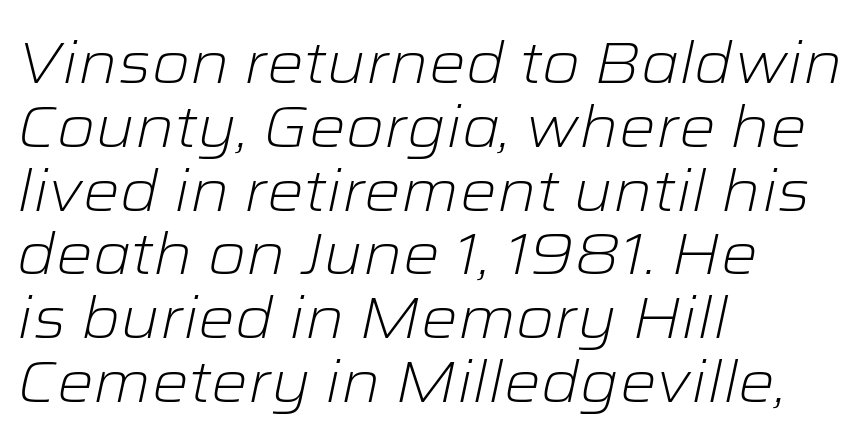
The image shows 58 px light, wide type, italic (leaning right); set left-aligned, tight line spacing (1.1x), normal letter spacing, not underlined; low stroke contrast and a medium x-height.
